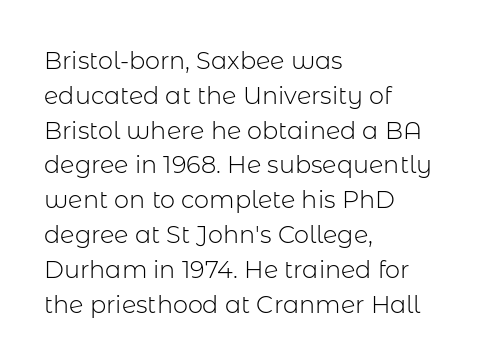
The image shows 24 px text type, upright; set left-aligned, normal line spacing (1.45x), normal letter spacing, not underlined.
